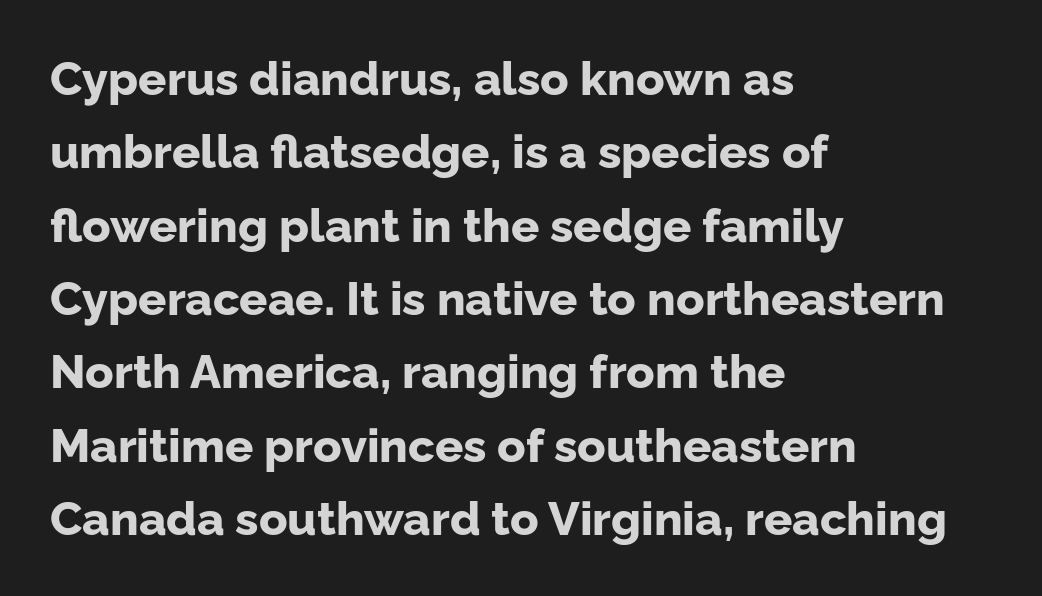
{"serif": "no", "italic": "no", "bold": "yes", "weight": "bold", "width": "normal", "stroke_contrast": "low", "x_height": "medium", "monospaced": "no", "underline": "no", "align": "left", "line_spacing": "normal", "line_spacing_ratio": 1.56, "letter_spacing": "normal", "letter_spacing_em": 0.0, "glyph_px": 47}
